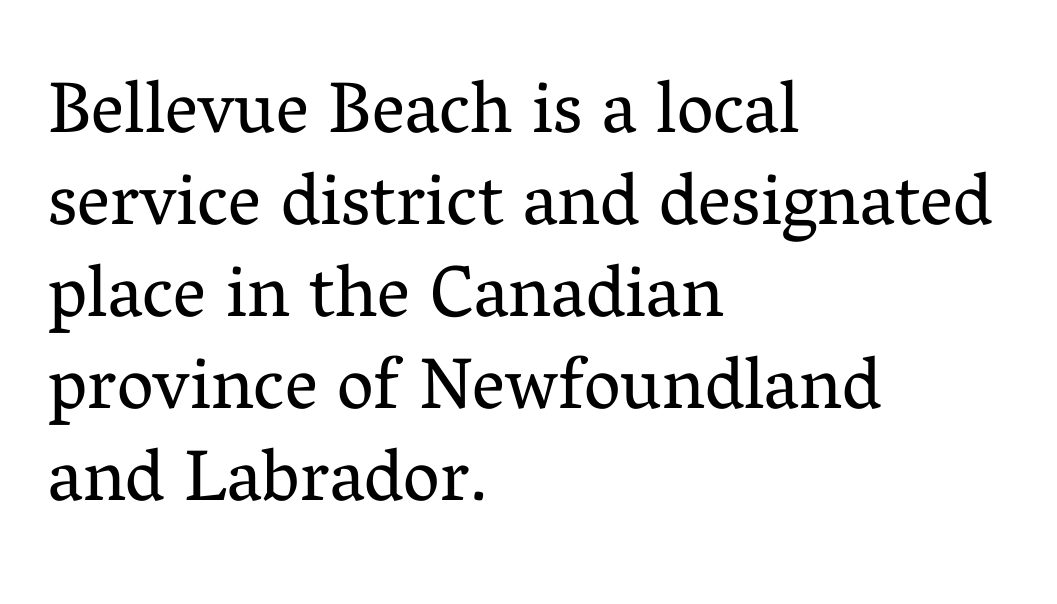
Q: Is the text bold? A: No.
Q: Is the text italic (slanted)? A: No, it is upright.
Q: Is the typeface a serif or a sans-serif typeface? A: Serif.
Q: Is the text underlined? A: No.
Q: How is the paragraph aligned? A: Left-aligned.
Q: Is the spacing between letters normal or unusually wide? A: Normal.
Q: Is the spacing between lines tight, normal or loose? A: Normal.
Q: Width (condensed, normal, or wide)? A: Normal.
Q: Stroke contrast? A: Medium.
Q: x-height? A: Medium.
Q: Monospaced? A: No.
